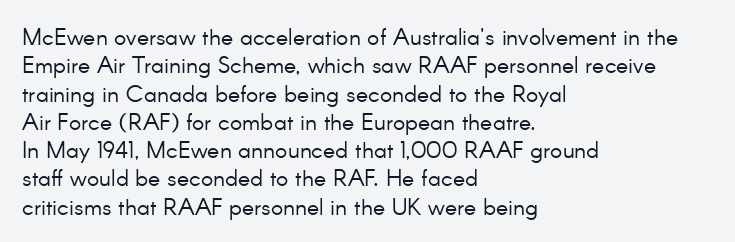
The image shows 23 px text type, upright; set left-aligned, line spacing 1.23x, normal letter spacing, not underlined.
